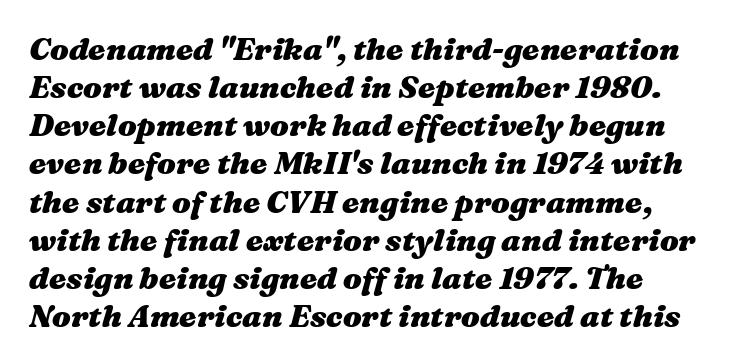
The image shows 31 px heavy, wide type, italic (leaning right); set line spacing 1.23x, normal letter spacing, not underlined; medium stroke contrast and a medium x-height.
